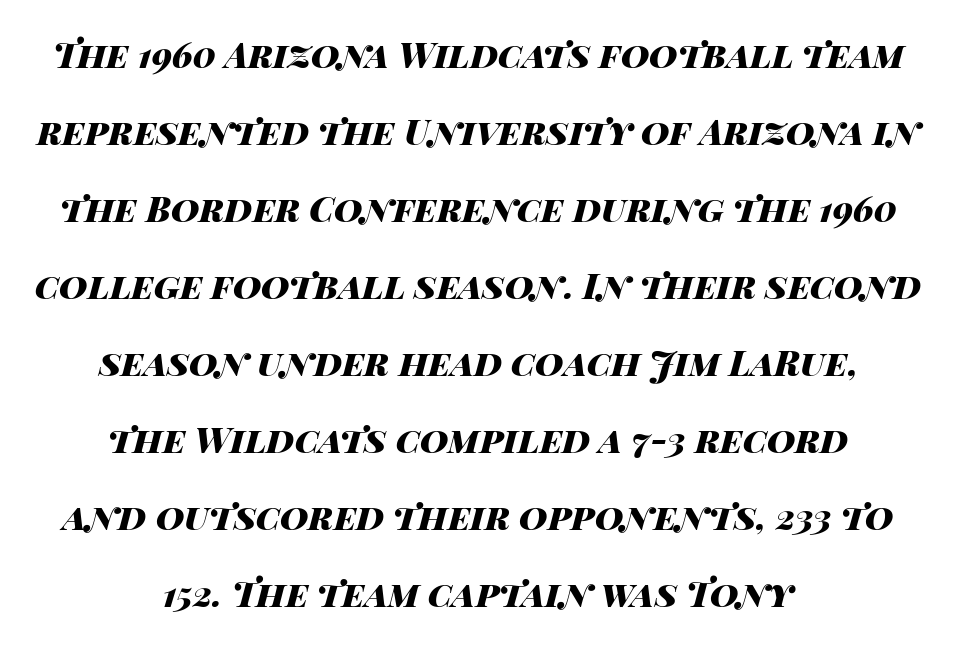
{"italic": "yes", "lean": "right", "slant_degrees": 14, "bold": "yes", "weight": "heavy", "width": "wide", "stroke_contrast": "high", "x_height": "large", "monospaced": "no", "underline": "no", "align": "center", "line_spacing": "loose", "line_spacing_ratio": 2.2, "letter_spacing": "normal", "letter_spacing_em": 0.0, "glyph_px": 35}
